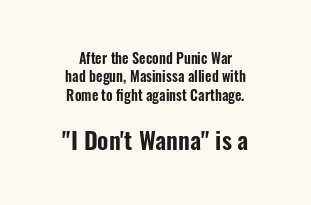
Q: Is the text italic (slanted)? A: No, it is upright.
Q: Is the text underlined? A: No.
Q: How is the paragraph aligned? A: Centered.
Q: Is the spacing between letters normal or unusually wide? A: Normal.
Q: Is the spacing between lines tight, normal or loose? A: Normal.
Q: Which block of text is set in a larger size, the first (top) or the second (bottom)? A: The second (bottom) one.
